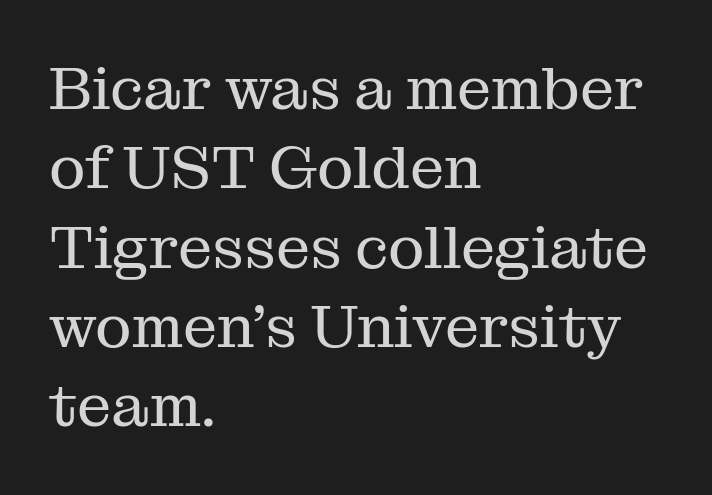
The image shows 61 px regular-weight serif type, upright; set left-aligned, normal line spacing (1.3x), normal letter spacing, not underlined; medium stroke contrast and a medium x-height.
